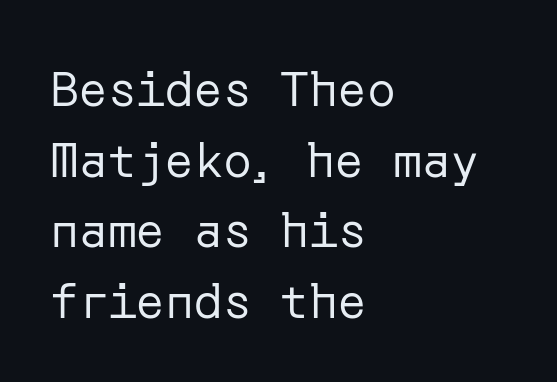
{"serif": "no", "italic": "no", "bold": "no", "weight": "regular", "width": "normal", "stroke_contrast": "low", "x_height": "medium", "underline": "no", "align": "left", "line_spacing": "normal", "line_spacing_ratio": 1.47, "letter_spacing": "normal", "letter_spacing_em": 0.0, "glyph_px": 48}
